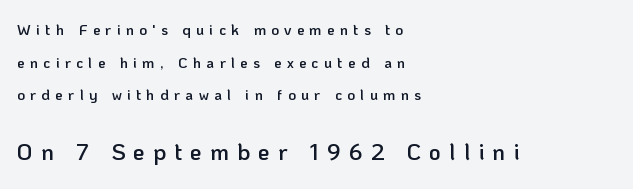
Q: Is the text bold? A: Semi-bold.
Q: Is the text italic (slanted)? A: No, it is upright.
Q: Is the text underlined? A: No.
Q: How is the paragraph aligned? A: Left-aligned.
Q: Is the spacing between letters normal or unusually wide? A: Unusually wide.
Q: Is the spacing between lines tight, normal or loose? A: Loose.
Q: Which block of text is set in a larger size, the first (top) or the second (bottom)? A: The second (bottom) one.
